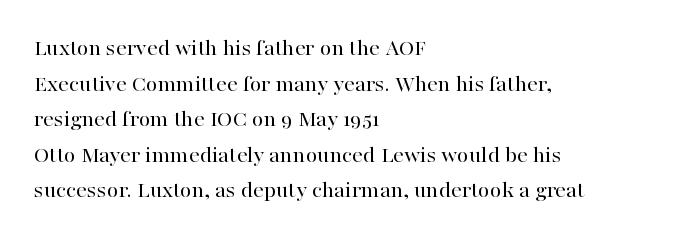
Q: Is the text bold? A: No.
Q: Is the text italic (slanted)? A: No, it is upright.
Q: Is the text underlined? A: No.
Q: How is the paragraph aligned? A: Left-aligned.
Q: Is the spacing between letters normal or unusually wide? A: Normal.
Q: Is the spacing between lines tight, normal or loose? A: Normal.
